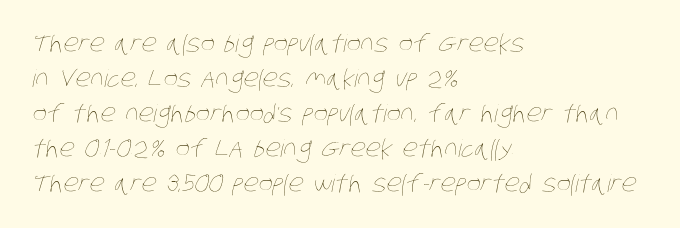
The image shows 24 px text type; set left-aligned, normal line spacing (1.46x), normal letter spacing, not underlined.
